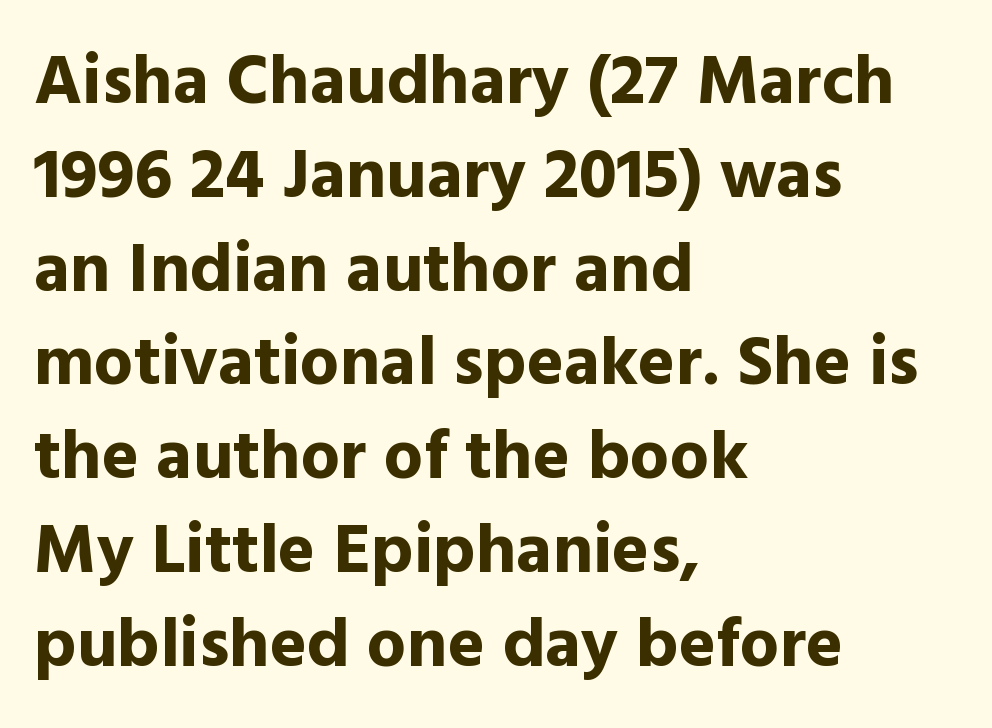
Is this a fixed-width face? No — the glyphs have proportional, varying widths. Compared with typical body copy, the letter spacing here is the same. The typesetter chose a ragged-right arrangement here. Beneath every word, the page is bare. Check where the strokes stop: nothing finishes them off — pure sans. Chunky letters — that's bold for sure.
